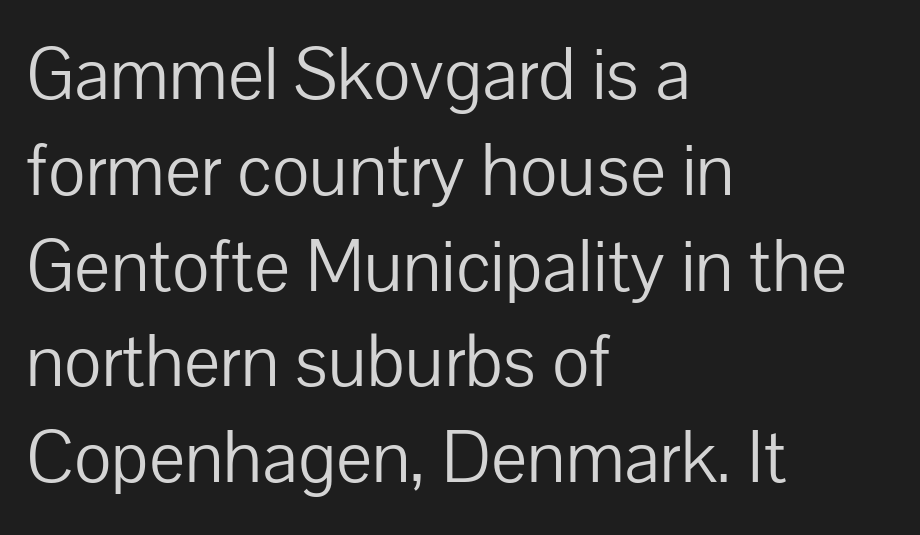
Q: Is the text bold? A: No.
Q: Is the text italic (slanted)? A: No, it is upright.
Q: Is the typeface a serif or a sans-serif typeface? A: Sans-serif.
Q: Is the text underlined? A: No.
Q: How is the paragraph aligned? A: Left-aligned.
Q: Is the spacing between letters normal or unusually wide? A: Normal.
Q: Is the spacing between lines tight, normal or loose? A: Normal.
Q: Width (condensed, normal, or wide)? A: Normal.
Q: Stroke contrast? A: Low.
Q: x-height? A: Medium.
Q: Monospaced? A: No.
